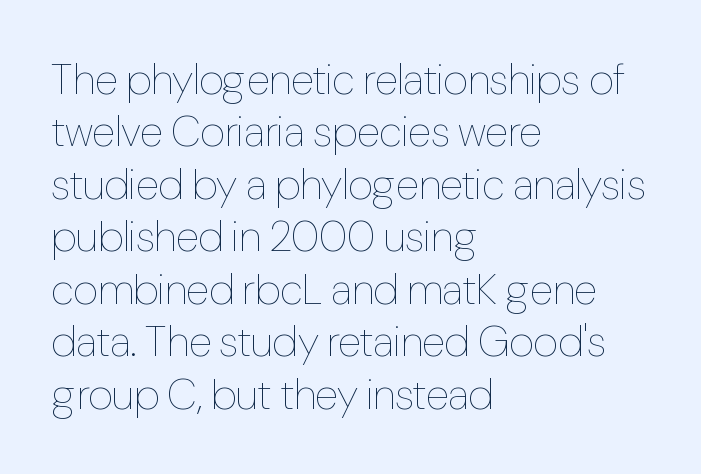
{"italic": "no", "bold": "no", "weight": "thin", "width": "condensed", "stroke_contrast": "low", "x_height": "medium", "monospaced": "no", "underline": "no", "align": "left", "line_spacing_ratio": 1.22, "letter_spacing": "normal", "letter_spacing_em": 0.0, "glyph_px": 43}
